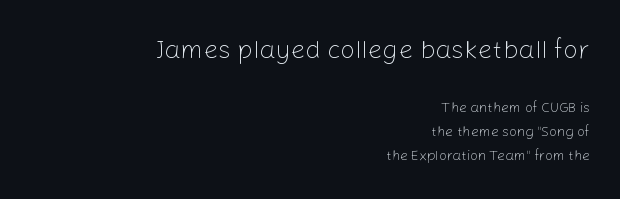
Stroke thickness stays within the range of a standard reading face or lighter. In CSS terms this would be text-align: right. Check under the words: just untouched page. Tall strokes in this sample are plumb rather than angled. Here the glyphs are tracked normally, forming tight word shapes. These two chunks differ in scale, with the top chunk taking the larger measure.
